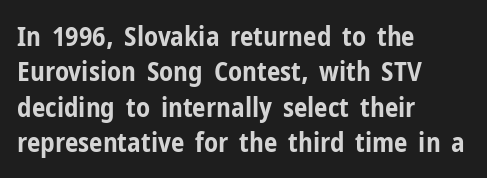
Q: Is the text bold? A: Yes.
Q: Is the text italic (slanted)? A: No, it is upright.
Q: Is the text underlined? A: No.
Q: How is the paragraph aligned? A: Left-aligned.
Q: Is the spacing between letters normal or unusually wide? A: Normal.
Q: Is the spacing between lines tight, normal or loose? A: Normal.
